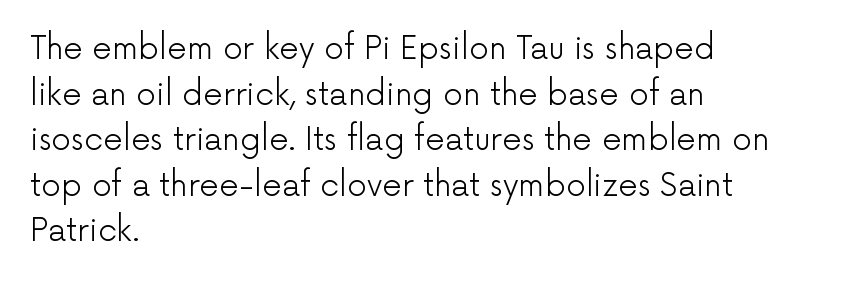
This reads as an unemphasized weight, regular at the heaviest. In CSS terms this would be text-align: left. This rendering leaves character spacing at its baseline value. Vertical spacing — default.
